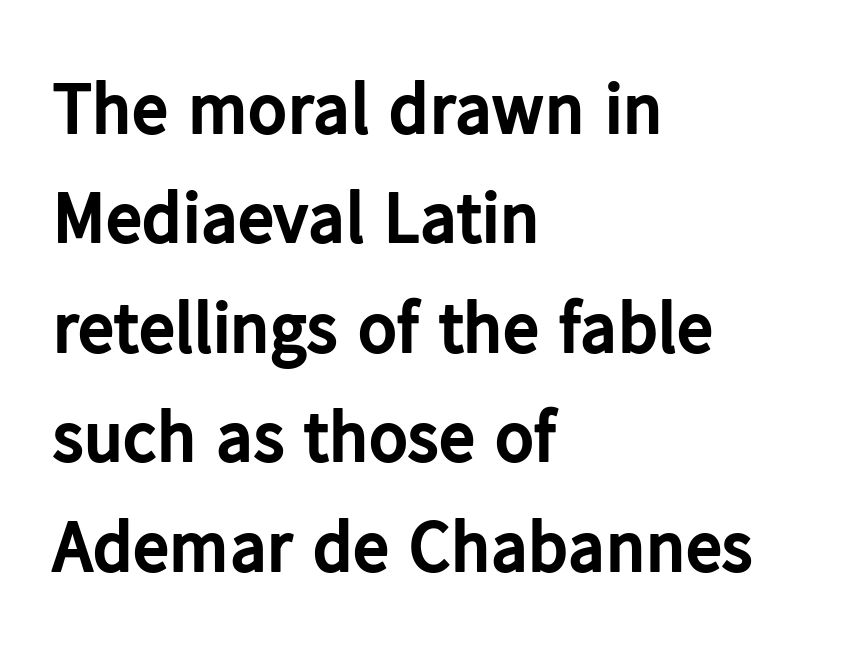
{"serif": "no", "italic": "no", "bold": "yes", "weight": "bold", "width": "normal", "stroke_contrast": "low", "x_height": "medium", "monospaced": "no", "underline": "no", "align": "left", "line_spacing": "normal", "line_spacing_ratio": 1.5, "letter_spacing": "normal", "letter_spacing_em": 0.0, "glyph_px": 73}
